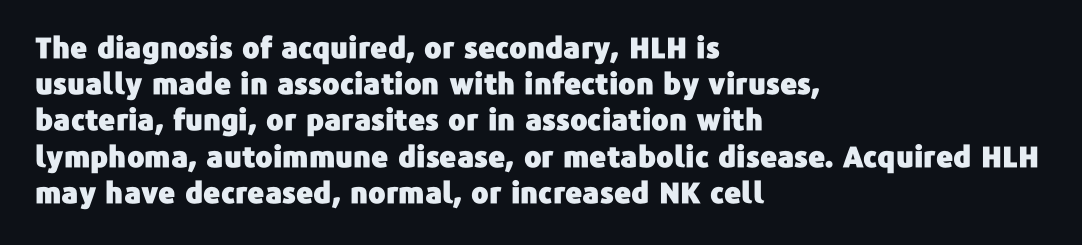
{"serif": "no", "italic": "no", "width": "normal", "stroke_contrast": "low", "x_height": "medium", "monospaced": "no", "underline": "no", "align": "left", "line_spacing": "normal", "line_spacing_ratio": 1.25, "letter_spacing": "normal", "letter_spacing_em": 0.0, "glyph_px": 29}
